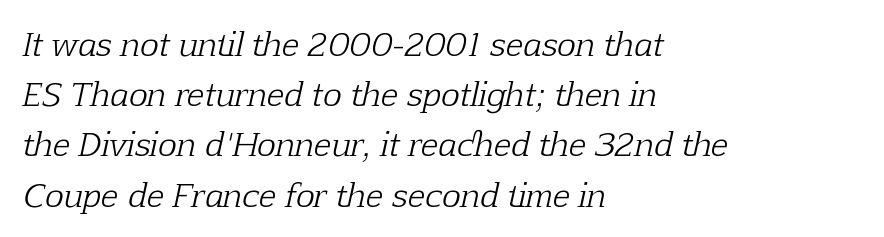
Left-aligned paragraph, ragged on the right. The space between consecutive lines is moderate. The designer went with a serif here, giving each stem small feet. Emphasis-style slanted type is in use. Bold? No — there's no thickening of the strokes.
